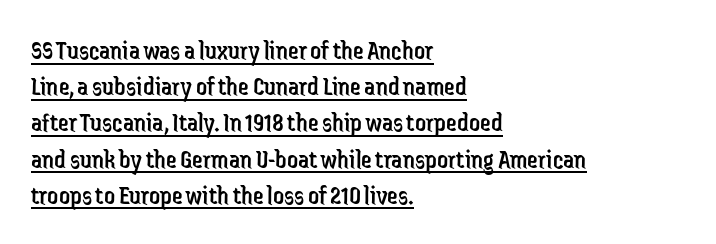
A classic flush-left, rag-right setting is used for this passage. A typographer would call this underscored text. The tracking reads as untouched default to a designer's eye. The typography opts for an upright posture over an oblique one. Stroke thickness stays within the range of a standard reading face or lighter.
